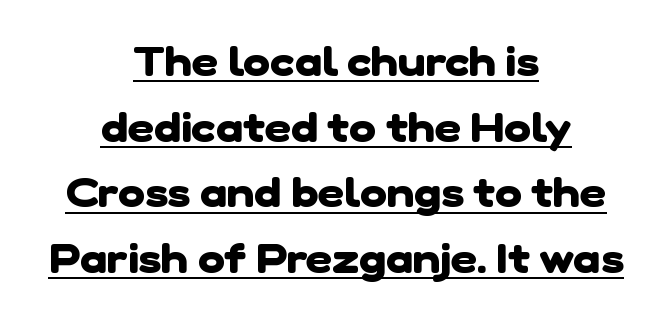
{"serif": "no", "bold": "yes", "weight": "heavy", "width": "normal", "stroke_contrast": "low", "x_height": "medium", "monospaced": "no", "underline": "yes", "align": "center", "line_spacing": "normal", "line_spacing_ratio": 1.6, "letter_spacing": "normal", "letter_spacing_em": 0.0, "glyph_px": 41}
